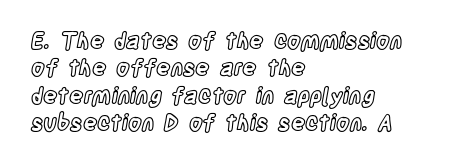
Q: Is the text italic (slanted)? A: Yes.
Q: Is the text underlined? A: No.
Q: How is the paragraph aligned? A: Left-aligned.
Q: Is the spacing between letters normal or unusually wide? A: Normal.
Q: Is the spacing between lines tight, normal or loose? A: Normal.
